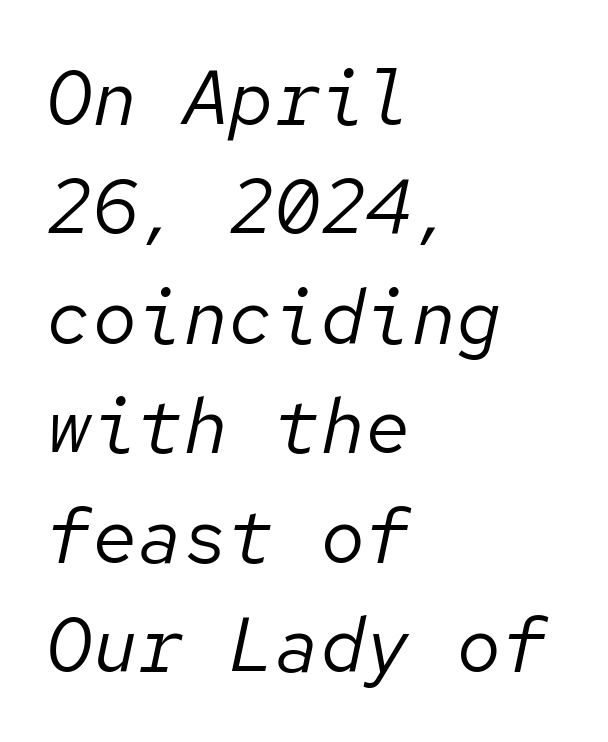
Q: Is the text bold? A: No.
Q: Is the text italic (slanted)? A: Yes, it leans right by about 12 degrees.
Q: Is the text underlined? A: No.
Q: How is the paragraph aligned? A: Left-aligned.
Q: Is the spacing between letters normal or unusually wide? A: Normal.
Q: Is the spacing between lines tight, normal or loose? A: Normal.
Q: Width (condensed, normal, or wide)? A: Normal.
Q: Stroke contrast? A: Low.
Q: x-height? A: Medium.
Q: Monospaced? A: Yes.
